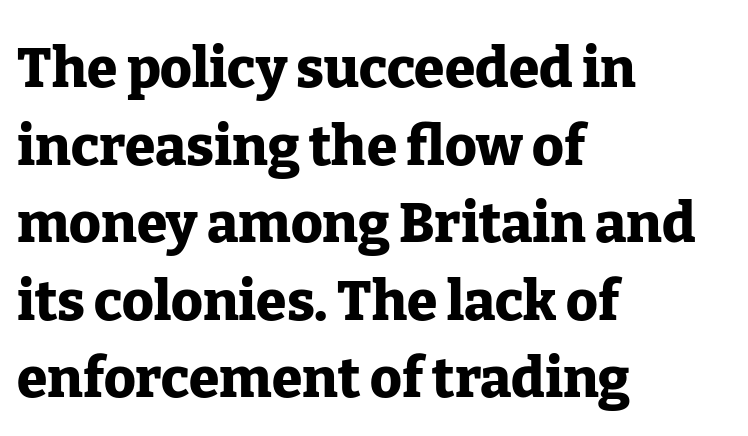
Note: serifs present on the glyphs. Weight check: bold — yes, fully. Note the varied advance widths — an 'i' is clearly narrower than an 'm'. Quick note: underline off.
